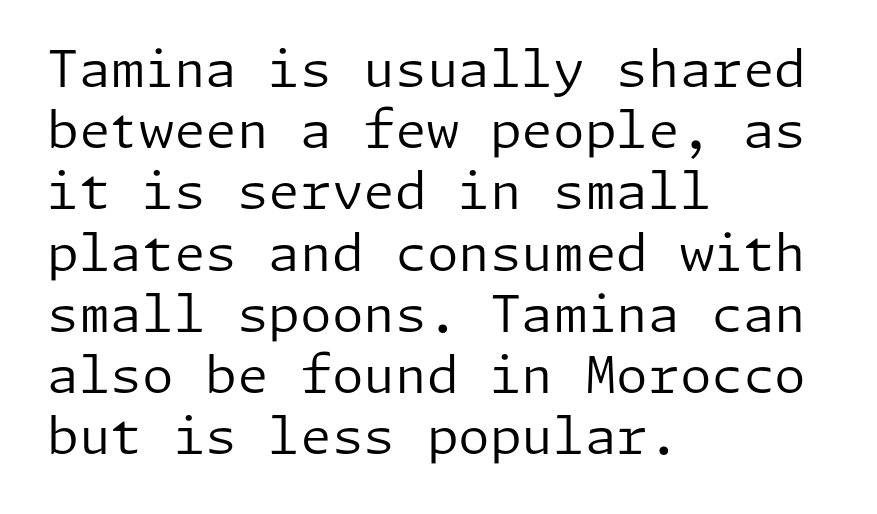
The image shows 51 px regular-weight sans-serif type, upright; set left-aligned, line spacing 1.2x, normal letter spacing, not underlined; low stroke contrast and a medium x-height.
